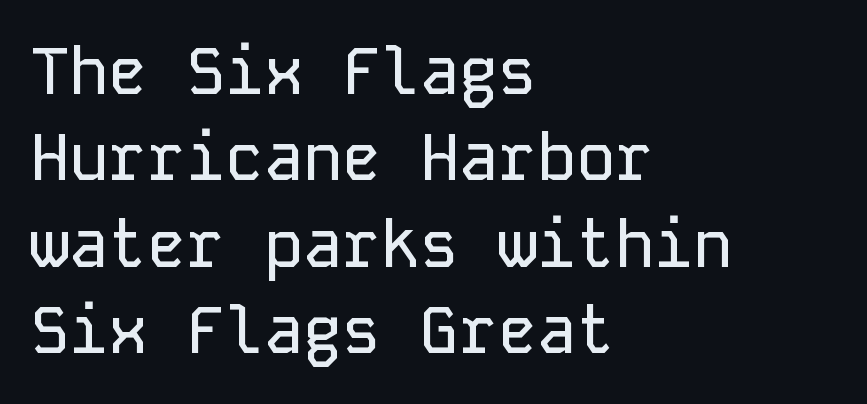
This sample uses plain, unmodified letter spacing. The leading is moderate, giving the passage an even texture. Unlike a traditional serif, this face leaves its strokes unadorned. Short and long lines alike share a common starting point at left.
